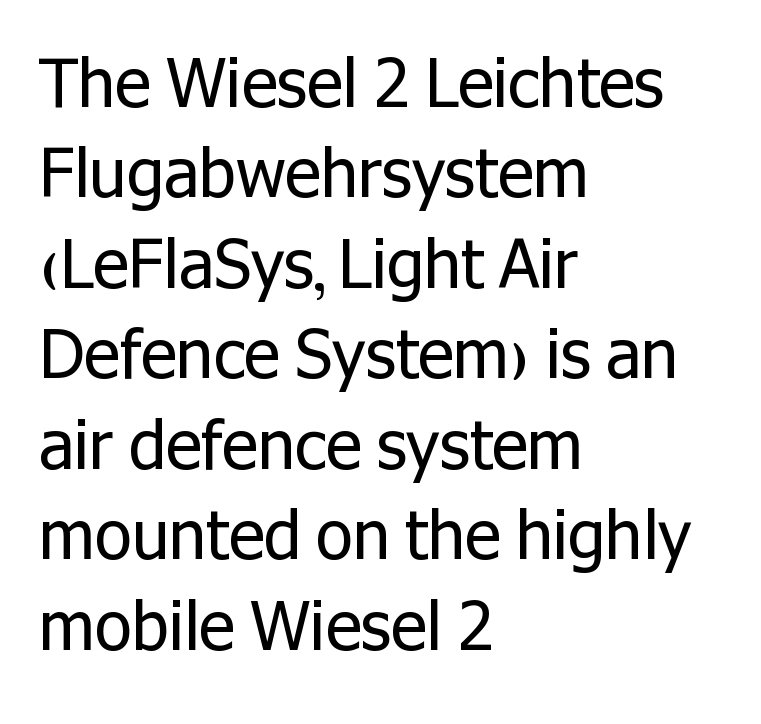
{"serif": "no", "italic": "no", "bold": "no", "weight": "regular", "width": "normal", "stroke_contrast": "low", "x_height": "medium", "monospaced": "no", "underline": "no", "align": "left", "line_spacing": "normal", "line_spacing_ratio": 1.35, "letter_spacing": "normal", "letter_spacing_em": 0.0, "glyph_px": 67}
